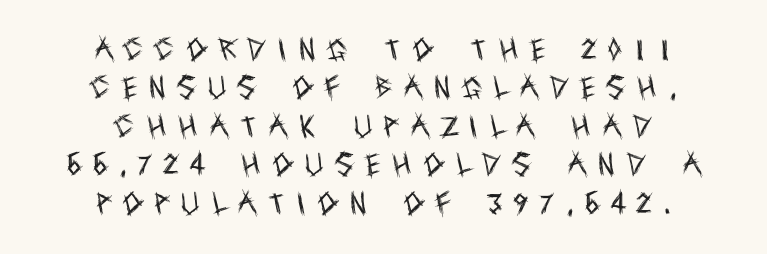
Notice how descenders clear the ascenders below comfortably — that's standard leading. The passage shown is not underscored anywhere. There is plenty of visible air inserted between adjacent glyphs. These lines stack symmetrically, like a column narrowing and widening about its center.
